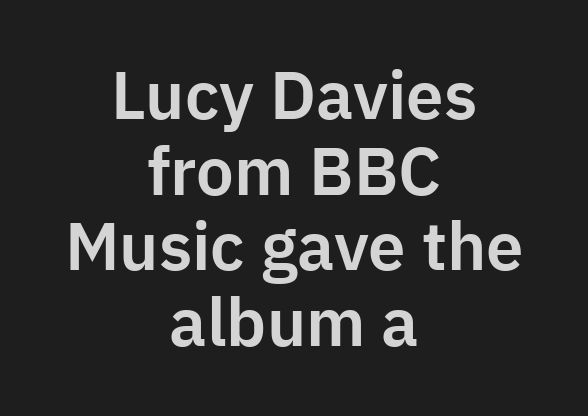
These lines were composed using upright roman letters. Does the type have serifs? No, each stem ends abruptly. Underlining? Definitely not there. Note the varied advance widths — an 'i' is clearly narrower than an 'm'. Leading is clearly below the norm, producing a dense column. Both edges are ragged and mirror each other, which tells us the setting is centered.
